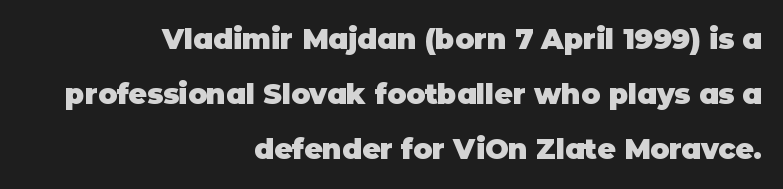
{"serif": "no", "italic": "no", "bold": "yes", "weight": "heavy", "width": "normal", "stroke_contrast": "low", "x_height": "large", "monospaced": "no", "underline": "no", "align": "right", "line_spacing": "loose", "line_spacing_ratio": 1.97, "letter_spacing": "normal", "letter_spacing_em": 0.0, "glyph_px": 28}
